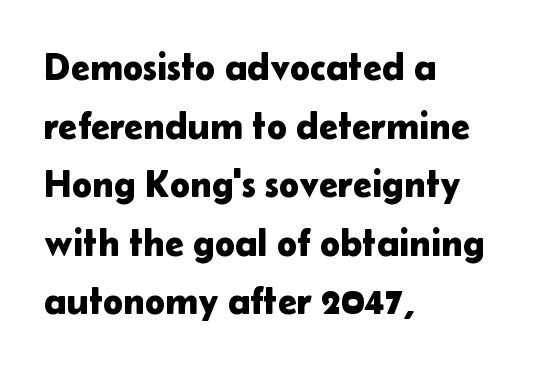
Q: Is the text italic (slanted)? A: No, it is upright.
Q: Is the typeface a serif or a sans-serif typeface? A: Sans-serif.
Q: Is the text underlined? A: No.
Q: How is the paragraph aligned? A: Left-aligned.
Q: Is the spacing between letters normal or unusually wide? A: Normal.
Q: Is the spacing between lines tight, normal or loose? A: Normal.
Q: Width (condensed, normal, or wide)? A: Normal.
Q: Stroke contrast? A: Low.
Q: x-height? A: Medium.
Q: Monospaced? A: No.
